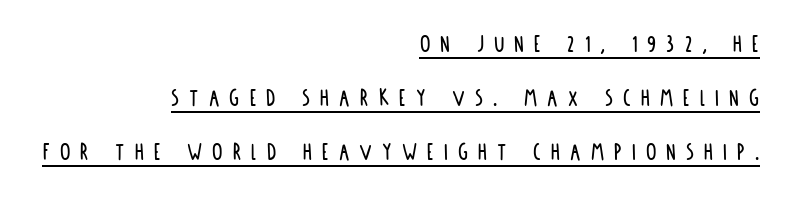
Q: Is the text italic (slanted)? A: No, it is upright.
Q: Is the text underlined? A: Yes.
Q: How is the paragraph aligned? A: Right-aligned.
Q: Is the spacing between letters normal or unusually wide? A: Unusually wide.
Q: Is the spacing between lines tight, normal or loose? A: Loose.
